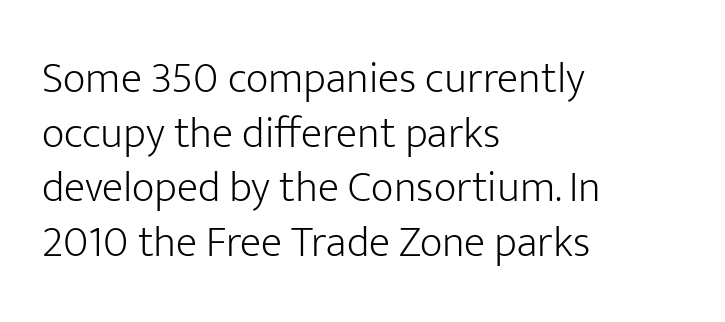
Q: Is the text bold? A: No.
Q: Is the text italic (slanted)? A: No, it is upright.
Q: Is the typeface a serif or a sans-serif typeface? A: Sans-serif.
Q: Is the text underlined? A: No.
Q: How is the paragraph aligned? A: Left-aligned.
Q: Is the spacing between letters normal or unusually wide? A: Normal.
Q: Width (condensed, normal, or wide)? A: Normal.
Q: Stroke contrast? A: Low.
Q: x-height? A: Medium.
Q: Monospaced? A: No.
